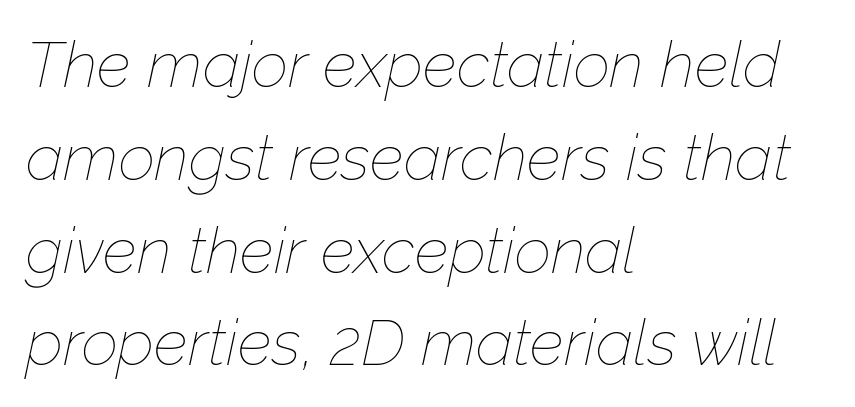
Q: Is the text bold? A: No.
Q: Is the text italic (slanted)? A: Yes, it leans right by about 12 degrees.
Q: Is the text underlined? A: No.
Q: How is the paragraph aligned? A: Left-aligned.
Q: Is the spacing between letters normal or unusually wide? A: Normal.
Q: Is the spacing between lines tight, normal or loose? A: Normal.
Q: Width (condensed, normal, or wide)? A: Normal.
Q: Stroke contrast? A: Low.
Q: x-height? A: Medium.
Q: Monospaced? A: No.
